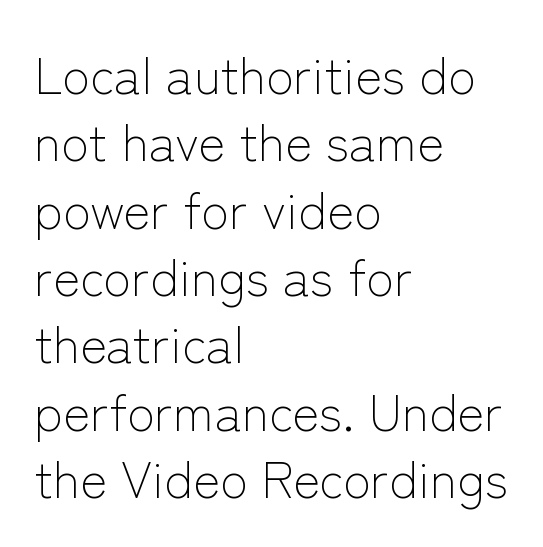
{"serif": "no", "italic": "no", "bold": "no", "weight": "light", "width": "normal", "stroke_contrast": "low", "x_height": "medium", "monospaced": "no", "underline": "no", "align": "left", "line_spacing": "normal", "line_spacing_ratio": 1.32, "letter_spacing": "normal", "letter_spacing_em": 0.0, "glyph_px": 51}
